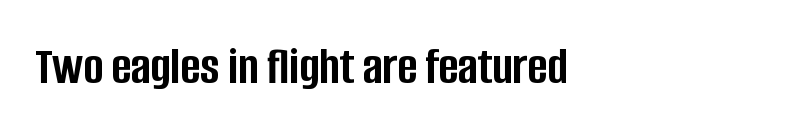
{"serif": "no", "italic": "no", "bold": "yes", "weight": "semibold", "width": "condensed", "stroke_contrast": "low", "x_height": "large", "monospaced": "no", "underline": "no", "align": "left", "letter_spacing": "normal", "letter_spacing_em": 0.0, "glyph_px": 53}
